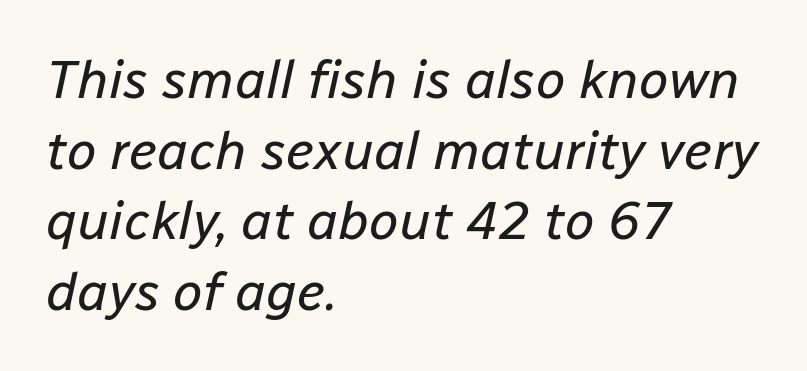
{"italic": "yes", "lean": "right", "slant_degrees": 12, "bold": "no", "weight": "regular", "width": "normal", "stroke_contrast": "low", "x_height": "medium", "monospaced": "no", "underline": "no", "align": "left", "line_spacing": "normal", "line_spacing_ratio": 1.31, "letter_spacing": "normal", "letter_spacing_em": 0.0, "glyph_px": 54}
